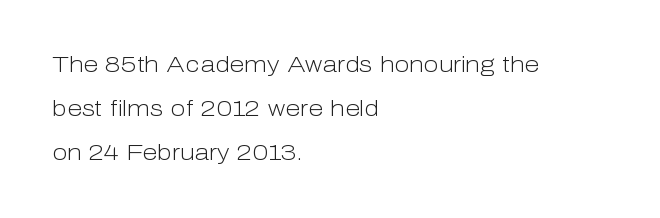
{"italic": "no", "bold": "no", "underline": "no", "align": "left", "line_spacing": "loose", "line_spacing_ratio": 2.01, "letter_spacing": "normal", "letter_spacing_em": 0.0, "glyph_px": 22}
